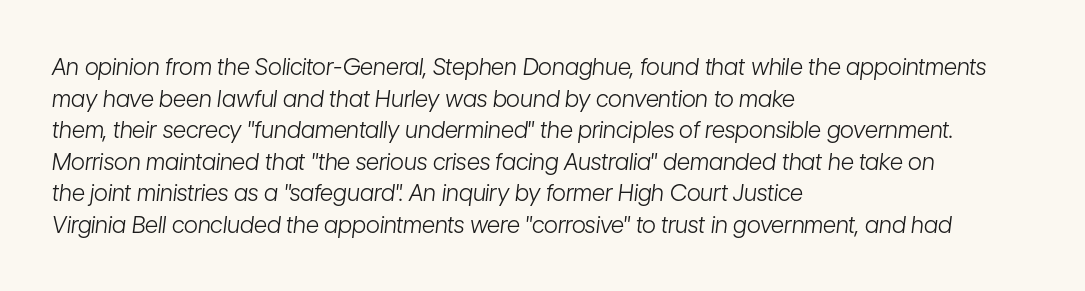
The image shows 23 px text type, italic (leaning right); set left-aligned, normal line spacing (1.37x), normal letter spacing, not underlined.
